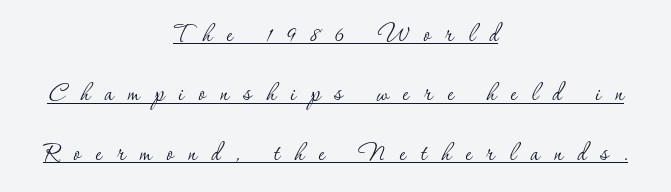
The image shows 30 px thin serif type; set centered, loose line spacing (1.98x), unusually wide letter spacing (+0.49 em), underlined; low stroke contrast and a small x-height.
